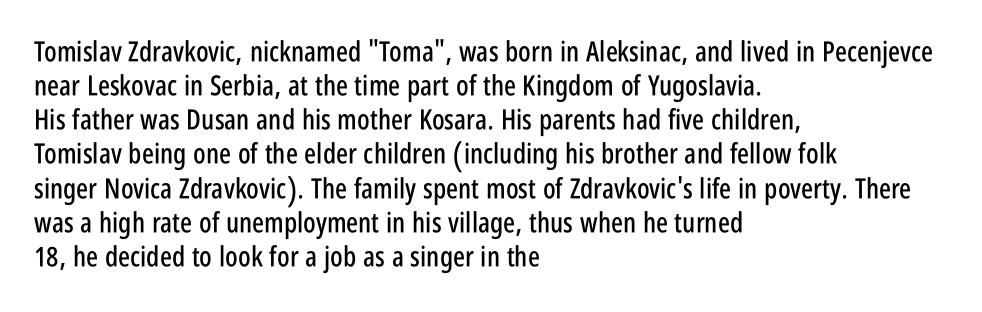
Q: Is the text italic (slanted)? A: No, it is upright.
Q: Is the typeface a serif or a sans-serif typeface? A: Sans-serif.
Q: Is the text underlined? A: No.
Q: How is the paragraph aligned? A: Left-aligned.
Q: Is the spacing between letters normal or unusually wide? A: Normal.
Q: Width (condensed, normal, or wide)? A: Condensed.
Q: Stroke contrast? A: Low.
Q: x-height? A: Large.
Q: Monospaced? A: No.
